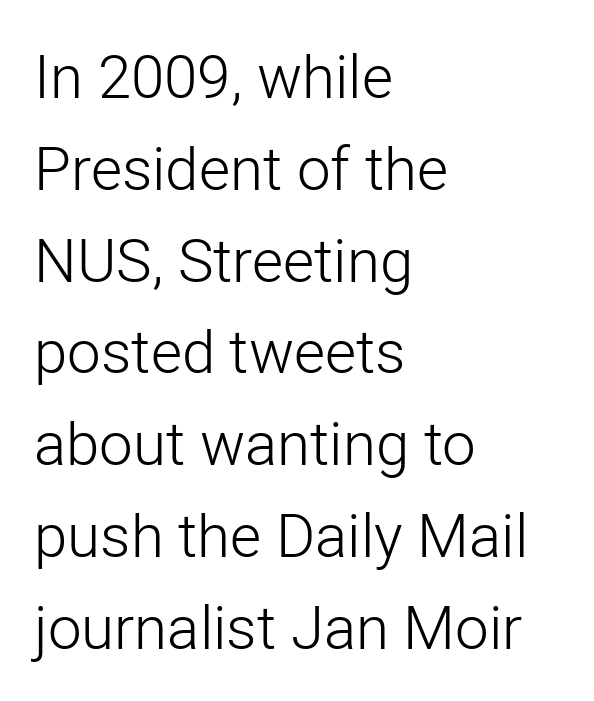
The image shows 60 px light sans-serif type, upright; set left-aligned, normal line spacing (1.53x), normal letter spacing, not underlined; low stroke contrast and a medium x-height.
